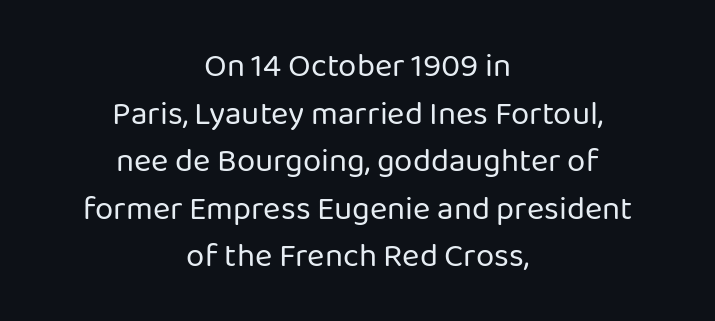
{"serif": "no", "italic": "no", "bold": "no", "weight": "regular", "width": "normal", "stroke_contrast": "low", "x_height": "medium", "monospaced": "no", "underline": "no", "align": "center", "line_spacing": "normal", "line_spacing_ratio": 1.44, "letter_spacing": "normal", "letter_spacing_em": 0.0, "glyph_px": 33}
